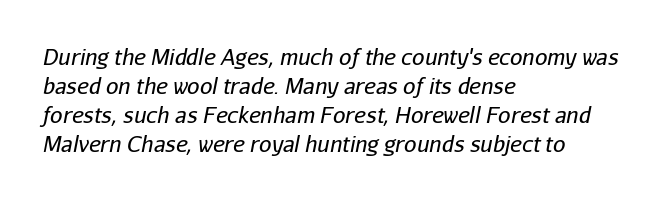
The image shows 22 px text type, italic (leaning right); set left-aligned, normal line spacing (1.32x), normal letter spacing, not underlined.
